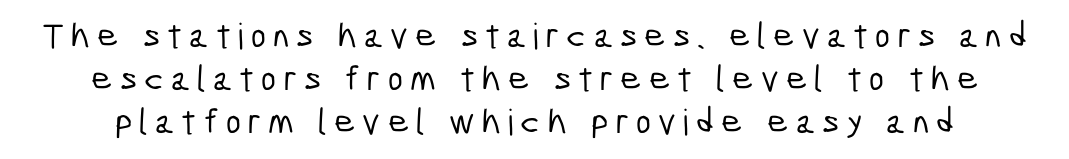
The image shows 36 px condensed sans-serif type; set line spacing 1.19x, unusually wide letter spacing (+0.2 em), not underlined; low stroke contrast and a medium x-height.
